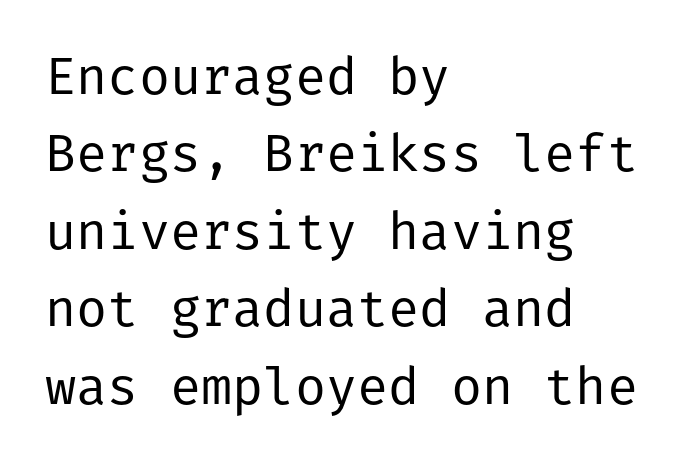
The image shows 52 px regular-weight sans-serif type, upright; set left-aligned, normal line spacing (1.49x), normal letter spacing, not underlined; low stroke contrast and a medium x-height.
